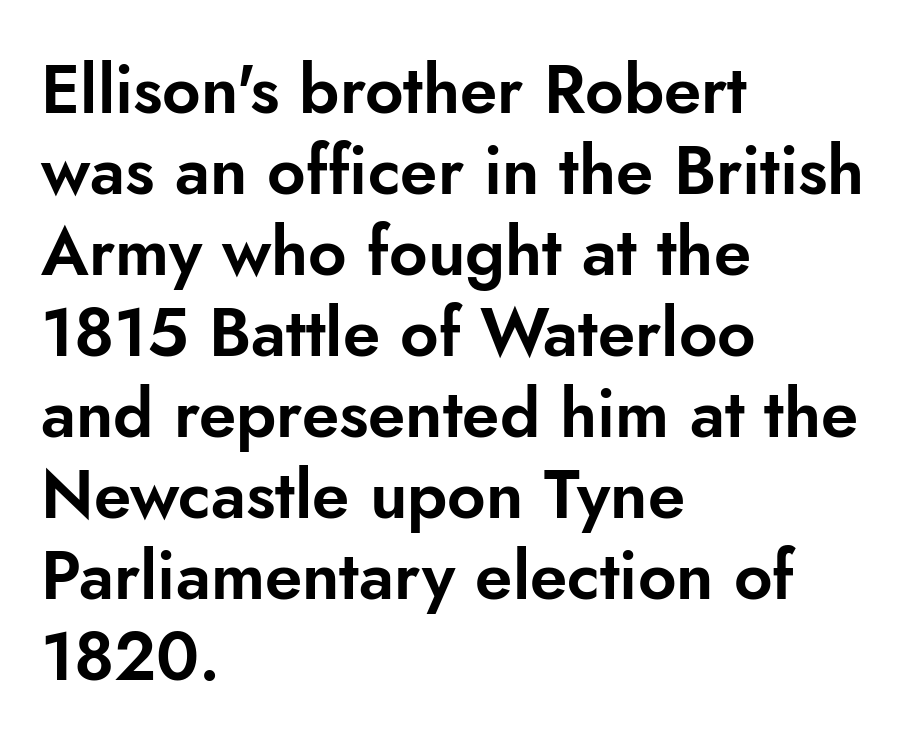
These lines are set flush left with a ragged right edge. Plain, unruled lines of type. The passage shown has conventional tracking throughout. The face used here is proportionally spaced, like ordinary book or web type.
